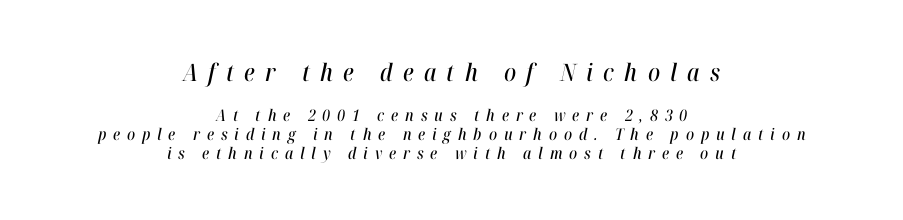
The image shows 24 px text type, italic (leaning right); set centered, line spacing 1.2x, unusually wide letter spacing (+0.43 em), not underlined; the first (top) block is 1.5x larger.
